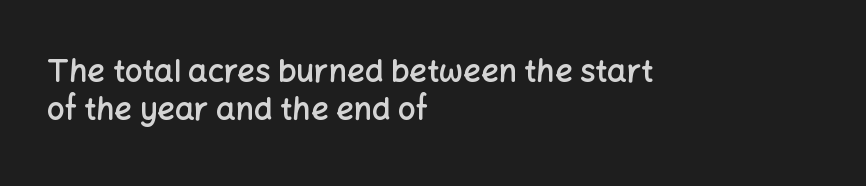
The lines in this sample share a left origin and differ only in where they stop. You could not count columns in this text — the font is proportionally spaced. The text was rendered using a sans face with plain stroke endings. Vertical strokes here are truly vertical.
